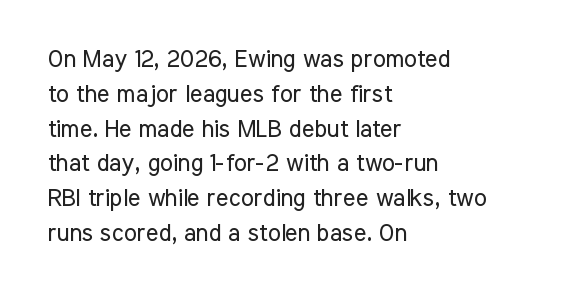
{"italic": "no", "bold": "no", "underline": "no", "align": "left", "line_spacing": "normal", "line_spacing_ratio": 1.45, "letter_spacing": "normal", "letter_spacing_em": 0.0, "glyph_px": 24}
